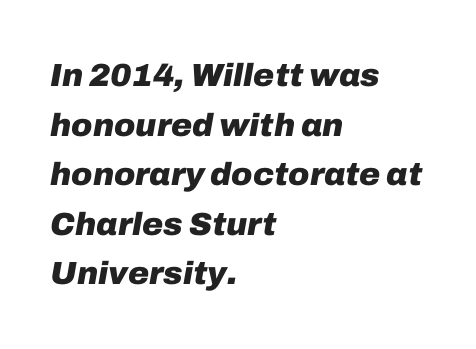
The image shows 32 px heavy type, italic (leaning right); set left-aligned, normal line spacing (1.55x), normal letter spacing, not underlined; low stroke contrast and a medium x-height.
